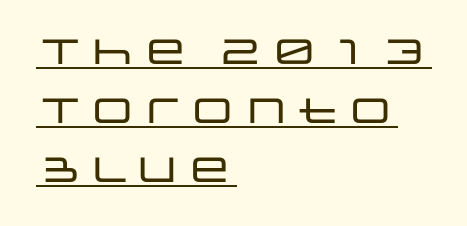
Q: Is the text italic (slanted)? A: No, it is upright.
Q: Is the typeface a serif or a sans-serif typeface? A: Sans-serif.
Q: Is the text underlined? A: Yes.
Q: How is the paragraph aligned? A: Left-aligned.
Q: Is the spacing between letters normal or unusually wide? A: Normal.
Q: Is the spacing between lines tight, normal or loose? A: Normal.
Q: Width (condensed, normal, or wide)? A: Wide.
Q: Stroke contrast? A: Low.
Q: x-height? A: Large.
Q: Monospaced? A: No.
